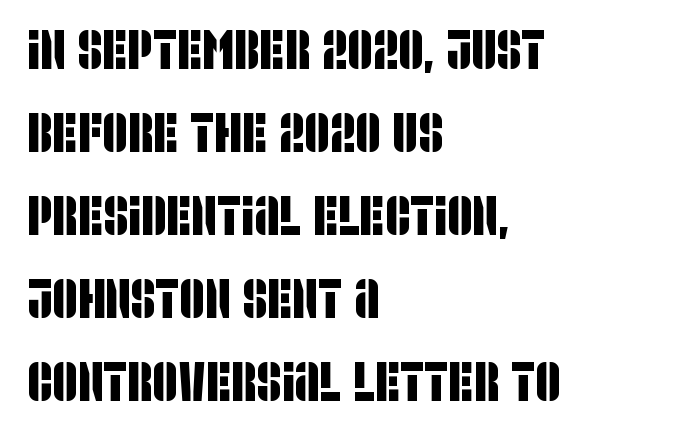
Tracking here is standard; glyphs follow each other at the usual distance. Decoration check: the copy has no underline. A sans-serif font was chosen for this passage. Students, observe: this is what conventionally led text looks like. You could not count columns in this text — the font is proportionally spaced. All the whitespace from short lines collects on the right.
